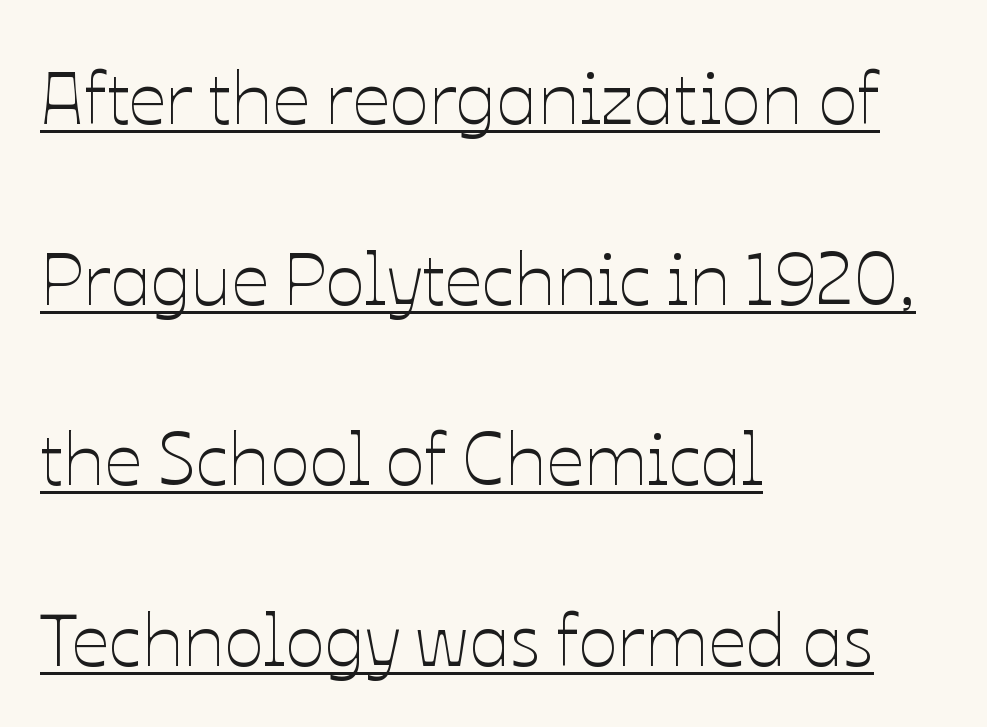
If you drew a ruler down the left edge, every line would touch it. The weight would be labelled regular, book, light, or lighter still. Standard letterfit; no display-style spreading of the glyphs. Posture: upright roman. This block would shrink considerably if given ordinary leading; it's expanded now.
